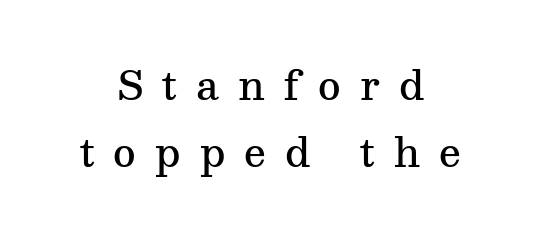
The image shows 39 px semibold serif type, upright; set centered, line spacing 1.73x, unusually wide letter spacing (+0.49 em), not underlined; medium stroke contrast and a medium x-height.
